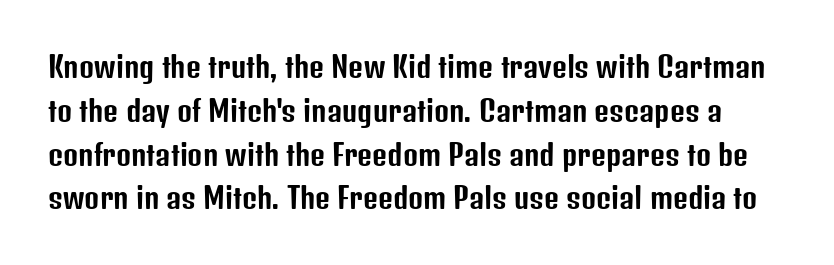
{"serif": "no", "italic": "no", "width": "condensed", "stroke_contrast": "low", "x_height": "medium", "monospaced": "no", "underline": "no", "line_spacing": "normal", "line_spacing_ratio": 1.51, "letter_spacing": "normal", "letter_spacing_em": 0.0, "glyph_px": 29}
